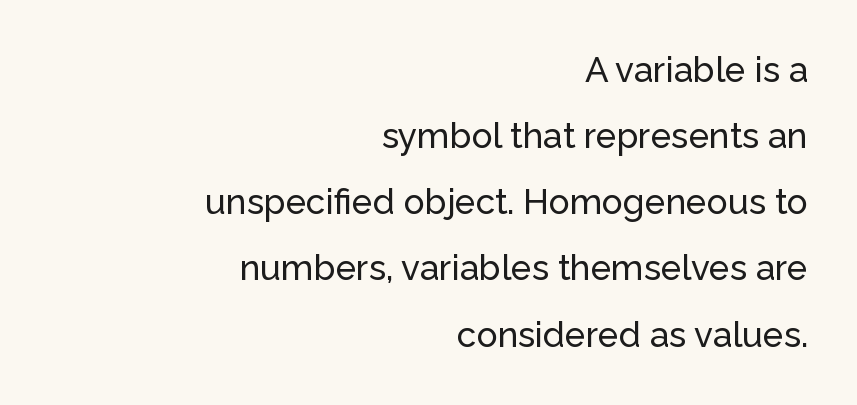
{"serif": "no", "italic": "no", "width": "normal", "stroke_contrast": "low", "x_height": "medium", "monospaced": "no", "underline": "no", "align": "right", "line_spacing_ratio": 1.89, "letter_spacing": "normal", "letter_spacing_em": 0.0, "glyph_px": 35}
